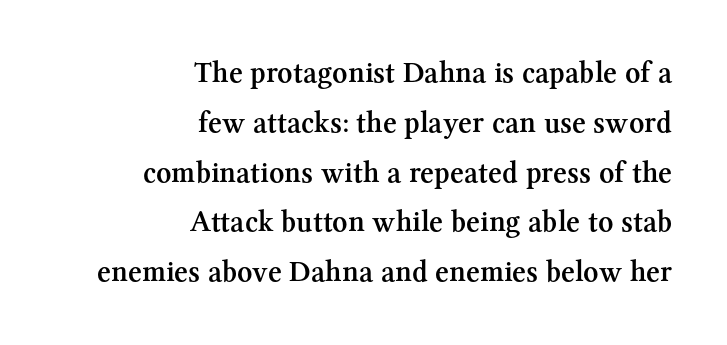
Q: Is the text bold? A: Semi-bold.
Q: Is the text italic (slanted)? A: No, it is upright.
Q: Is the typeface a serif or a sans-serif typeface? A: Serif.
Q: Is the text underlined? A: No.
Q: How is the paragraph aligned? A: Right-aligned.
Q: Is the spacing between letters normal or unusually wide? A: Normal.
Q: Is the spacing between lines tight, normal or loose? A: Normal.
Q: Width (condensed, normal, or wide)? A: Normal.
Q: Stroke contrast? A: Medium.
Q: x-height? A: Medium.
Q: Monospaced? A: No.
